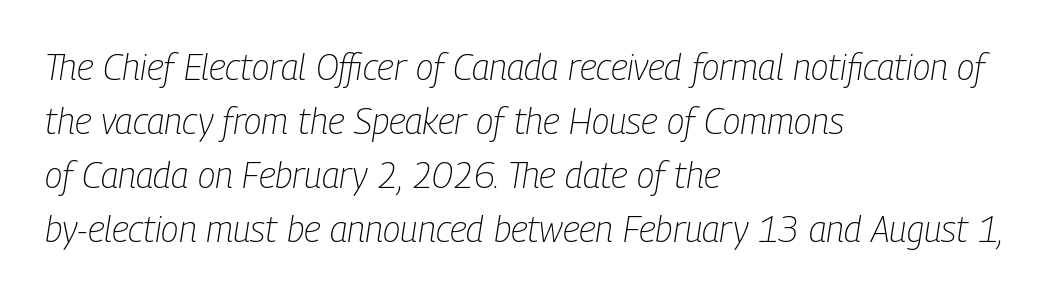
{"italic": "yes", "lean": "right", "slant_degrees": 9, "bold": "no", "weight": "light", "width": "condensed", "stroke_contrast": "low", "x_height": "medium", "monospaced": "no", "underline": "no", "align": "left", "line_spacing": "normal", "line_spacing_ratio": 1.5, "letter_spacing": "normal", "letter_spacing_em": 0.0, "glyph_px": 36}
